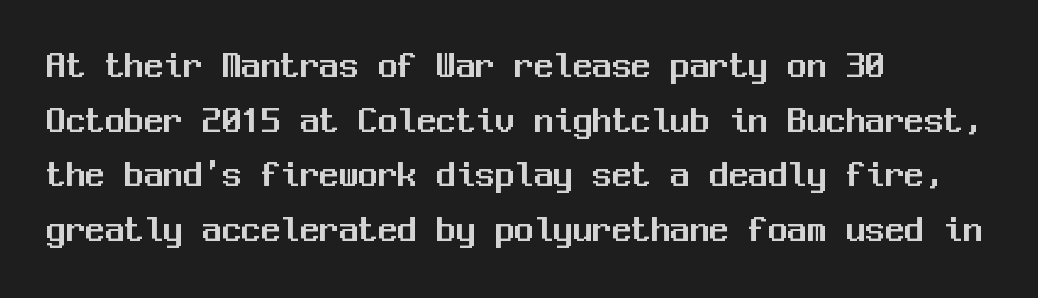
Q: Is the text italic (slanted)? A: No, it is upright.
Q: Is the typeface a serif or a sans-serif typeface? A: Sans-serif.
Q: Is the text underlined? A: No.
Q: How is the paragraph aligned? A: Left-aligned.
Q: Is the spacing between letters normal or unusually wide? A: Normal.
Q: Is the spacing between lines tight, normal or loose? A: Normal.
Q: Width (condensed, normal, or wide)? A: Normal.
Q: Stroke contrast? A: Medium.
Q: x-height? A: Medium.
Q: Monospaced? A: Yes.
